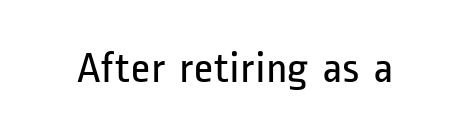
{"serif": "no", "italic": "no", "bold": "no", "weight": "regular", "width": "condensed", "stroke_contrast": "low", "x_height": "medium", "monospaced": "no", "underline": "no", "letter_spacing": "normal", "letter_spacing_em": 0.0, "glyph_px": 44}
